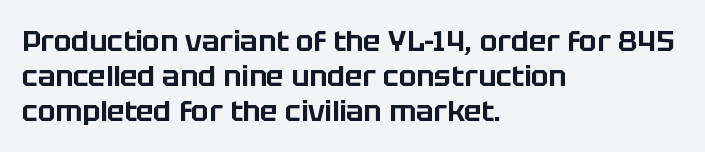
The space directly below the letters is spotless. The characters display no serif detailing; their extremities are plain. Italic: no, the glyphs are upright roman. Standard letterfit; no display-style spreading of the glyphs.
